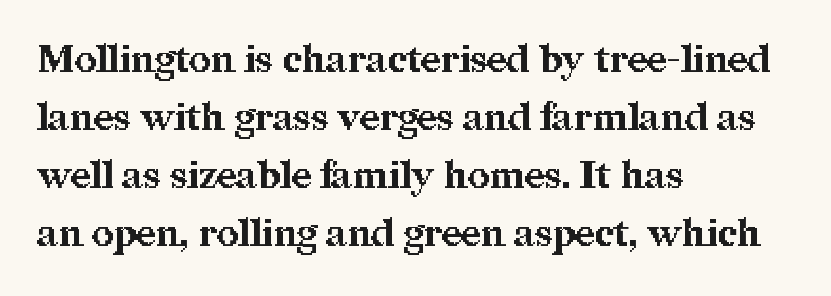
Q: Is the text bold? A: Yes.
Q: Is the text italic (slanted)? A: No, it is upright.
Q: Is the typeface a serif or a sans-serif typeface? A: Serif.
Q: Is the text underlined? A: No.
Q: How is the paragraph aligned? A: Left-aligned.
Q: Is the spacing between letters normal or unusually wide? A: Normal.
Q: Is the spacing between lines tight, normal or loose? A: Normal.
Q: Width (condensed, normal, or wide)? A: Normal.
Q: Stroke contrast? A: Medium.
Q: x-height? A: Medium.
Q: Monospaced? A: No.
